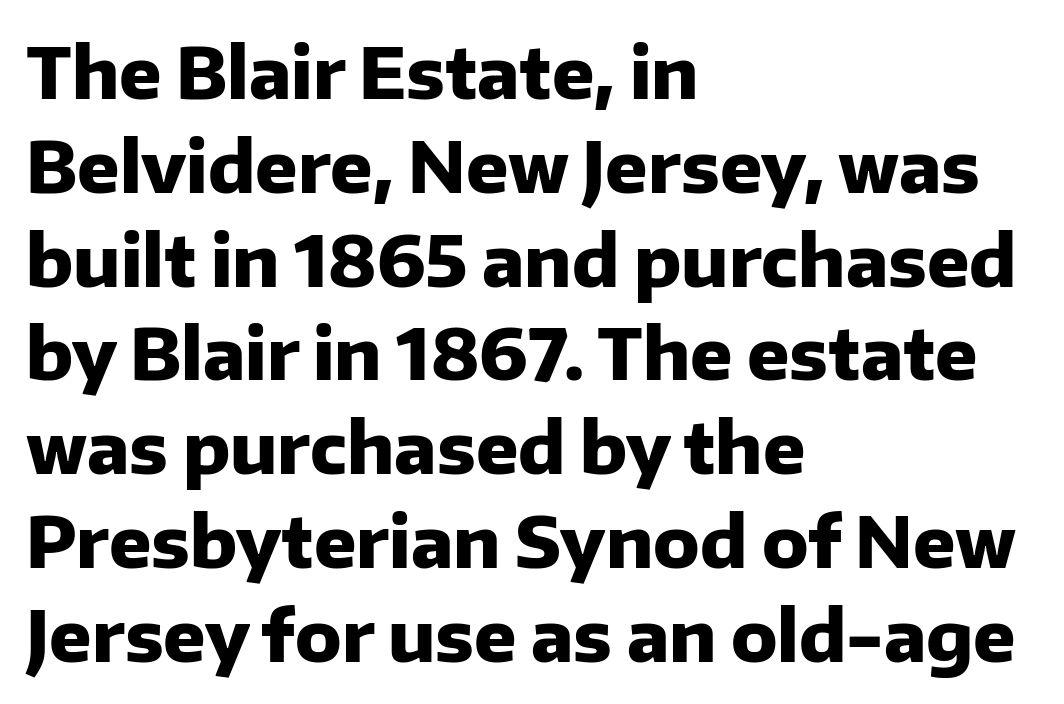
The image shows 70 px heavy sans-serif type, upright; set left-aligned, normal line spacing (1.34x), normal letter spacing, not underlined; low stroke contrast and a medium x-height.
